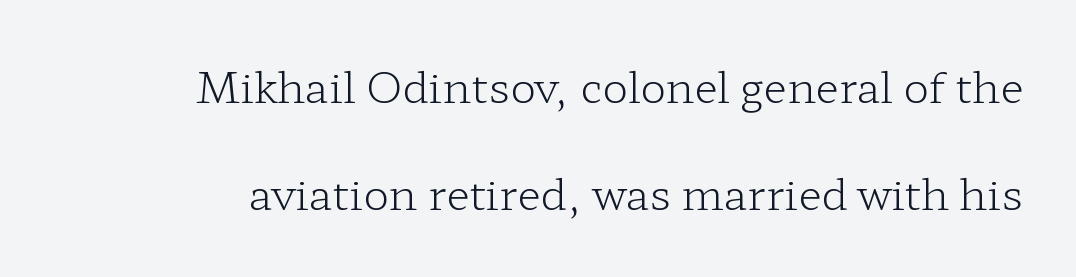
The image shows 43 px light, wide serif type, upright; set loose line spacing (2.5x), normal letter spacing, not underlined; low stroke contrast and a medium x-height.
